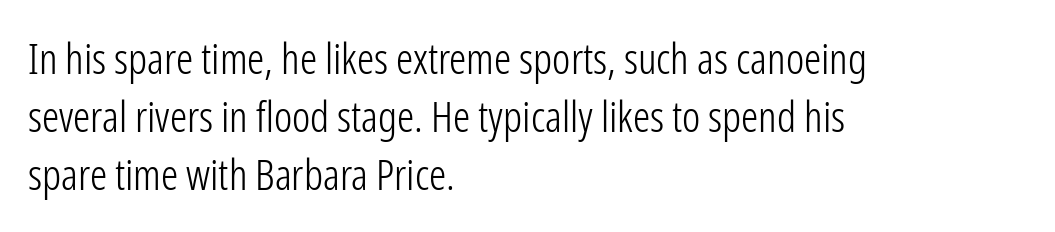
One-word summary of the alignment: left. In terms of posture, this sample is upright. Is this a heavy cut? Hardly; it is regular or lighter. Quick note: underline off.
